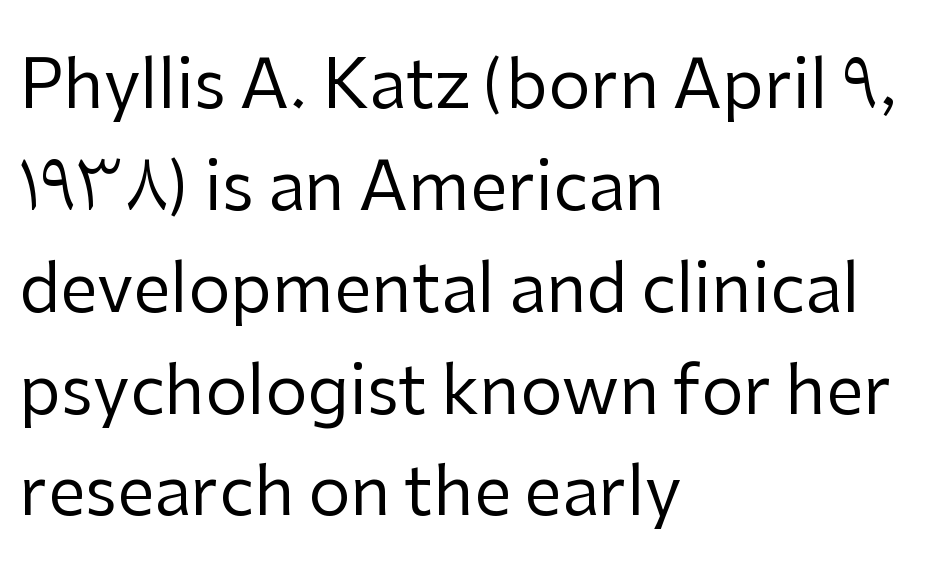
Q: Is the text bold? A: No.
Q: Is the text italic (slanted)? A: No, it is upright.
Q: Is the typeface a serif or a sans-serif typeface? A: Sans-serif.
Q: Is the text underlined? A: No.
Q: How is the paragraph aligned? A: Left-aligned.
Q: Is the spacing between letters normal or unusually wide? A: Normal.
Q: Is the spacing between lines tight, normal or loose? A: Normal.
Q: Width (condensed, normal, or wide)? A: Normal.
Q: Stroke contrast? A: Low.
Q: x-height? A: Medium.
Q: Monospaced? A: No.
